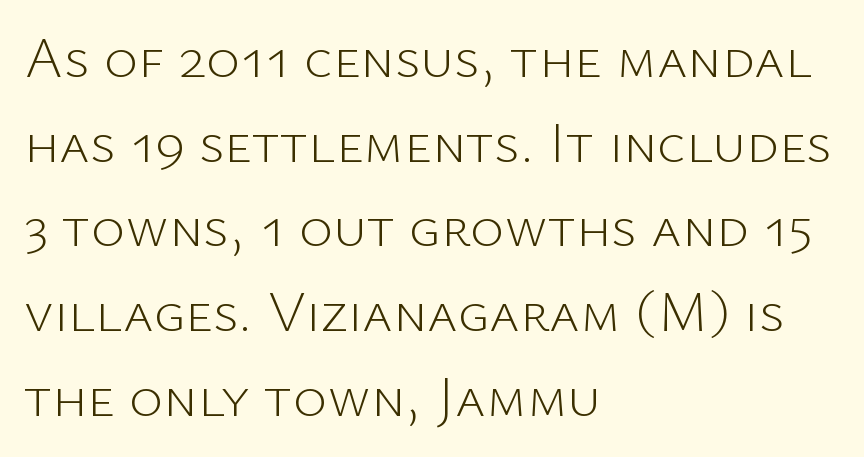
These lines stack with their left ends in a neat column. The line texture is even and compact thanks to regular tracking. You can tell from the bare stems that sans-serif type was used. The vertical gap from one line to the next is medium.
